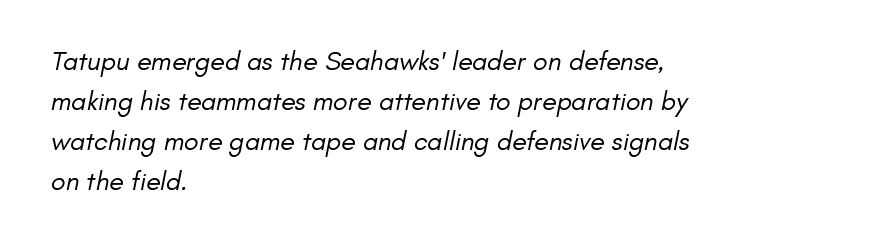
The image shows 27 px text type; set left-aligned, normal line spacing (1.48x), normal letter spacing, not underlined.
